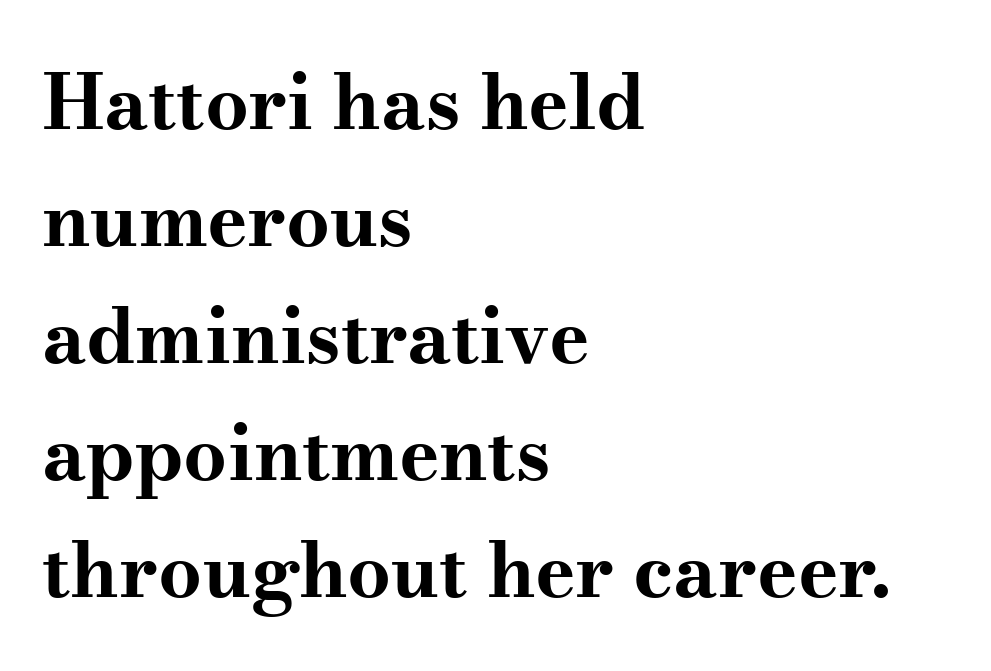
The image shows 77 px bold, wide serif type, upright; set left-aligned, normal line spacing (1.52x), normal letter spacing, not underlined; medium stroke contrast and a small x-height.
